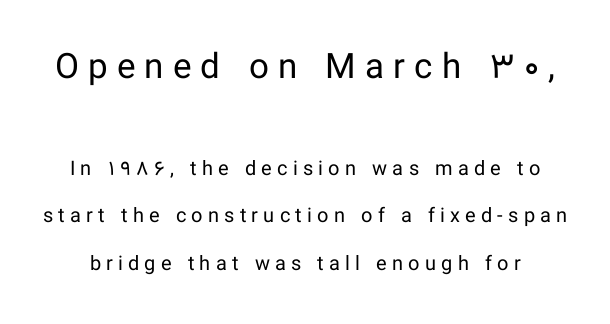
{"serif": "no", "italic": "no", "bold": "no", "weight": "regular", "width": "normal", "stroke_contrast": "low", "x_height": "medium", "monospaced": "no", "underline": "no", "line_spacing": "loose", "line_spacing_ratio": 2.39, "letter_spacing": "wide", "letter_spacing_em": 0.26, "larger_block": "first", "size_ratio": 1.75, "glyph_px": 35}
